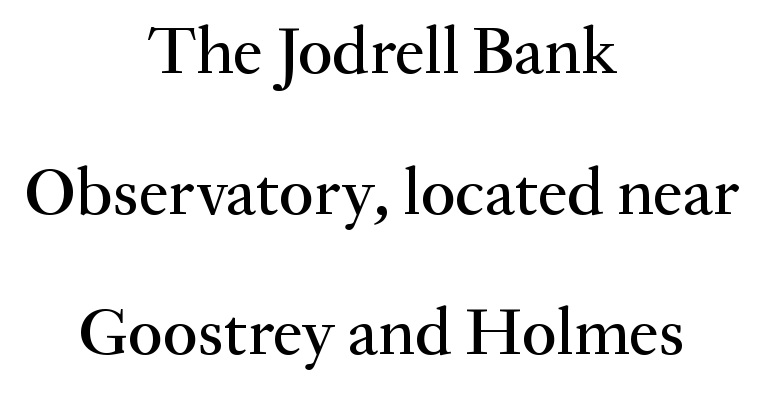
Q: Is the text italic (slanted)? A: No, it is upright.
Q: Is the typeface a serif or a sans-serif typeface? A: Serif.
Q: Is the text underlined? A: No.
Q: How is the paragraph aligned? A: Centered.
Q: Is the spacing between letters normal or unusually wide? A: Normal.
Q: Is the spacing between lines tight, normal or loose? A: Loose.
Q: Width (condensed, normal, or wide)? A: Normal.
Q: Stroke contrast? A: Medium.
Q: x-height? A: Small.
Q: Monospaced? A: No.
